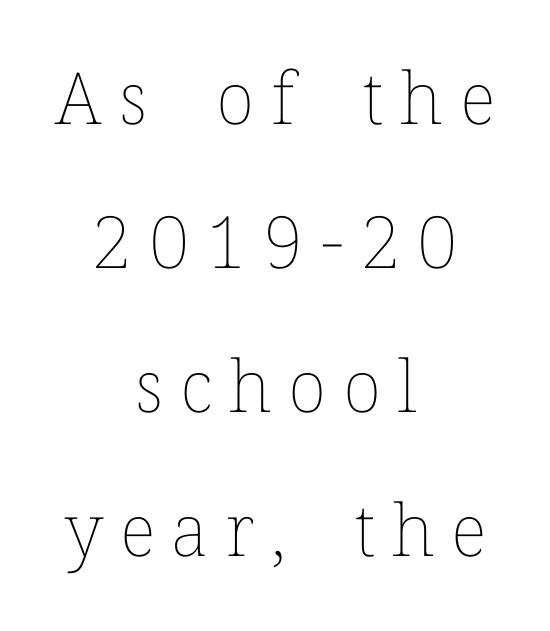
Q: Is the text bold? A: No.
Q: Is the text italic (slanted)? A: No, it is upright.
Q: Is the text underlined? A: No.
Q: How is the paragraph aligned? A: Centered.
Q: Is the spacing between letters normal or unusually wide? A: Unusually wide.
Q: Is the spacing between lines tight, normal or loose? A: Loose.
Q: Width (condensed, normal, or wide)? A: Normal.
Q: Stroke contrast? A: Low.
Q: x-height? A: Medium.
Q: Monospaced? A: No.
